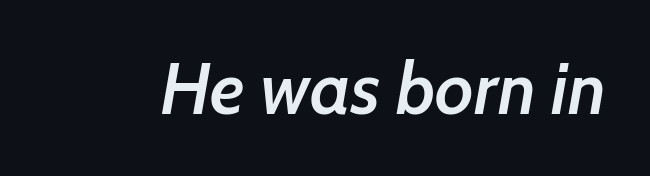
Q: Is the text bold? A: Semi-bold.
Q: Is the text italic (slanted)? A: Yes, it leans right by about 7 degrees.
Q: Is the text underlined? A: No.
Q: Is the spacing between letters normal or unusually wide? A: Normal.
Q: Width (condensed, normal, or wide)? A: Normal.
Q: Stroke contrast? A: Low.
Q: x-height? A: Medium.
Q: Monospaced? A: No.
